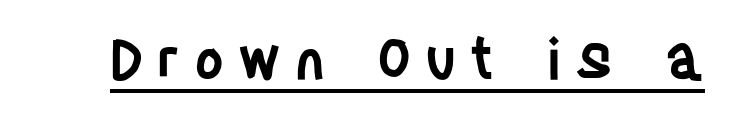
The image shows 57 px semibold, condensed sans-serif type, upright; set unusually wide letter spacing (+0.23 em), underlined; low stroke contrast and a large x-height.
